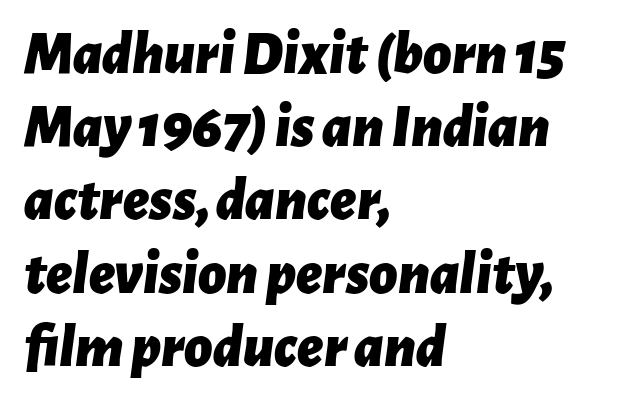
The image shows 61 px bold type, italic (leaning right); set left-aligned, line spacing 1.2x, normal letter spacing, not underlined; low stroke contrast and a medium x-height.
